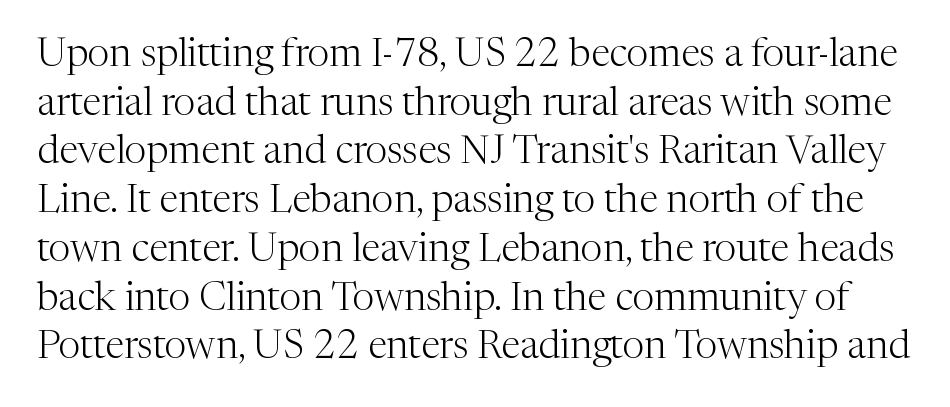
{"serif": "yes", "italic": "no", "bold": "no", "weight": "light", "width": "normal", "stroke_contrast": "medium", "x_height": "medium", "monospaced": "no", "underline": "no", "line_spacing": "normal", "line_spacing_ratio": 1.25, "letter_spacing": "normal", "letter_spacing_em": 0.0, "glyph_px": 39}
